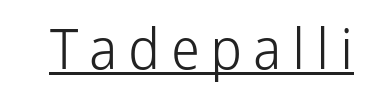
Somebody hit Ctrl+U on this one — the words are underlined. A typesetter would call this proportional, since set widths differ per character. The characters display no serif detailing; their extremities are plain. Every character sits straight up, as roman type does. Stem width sits at or under what a default text font uses.
